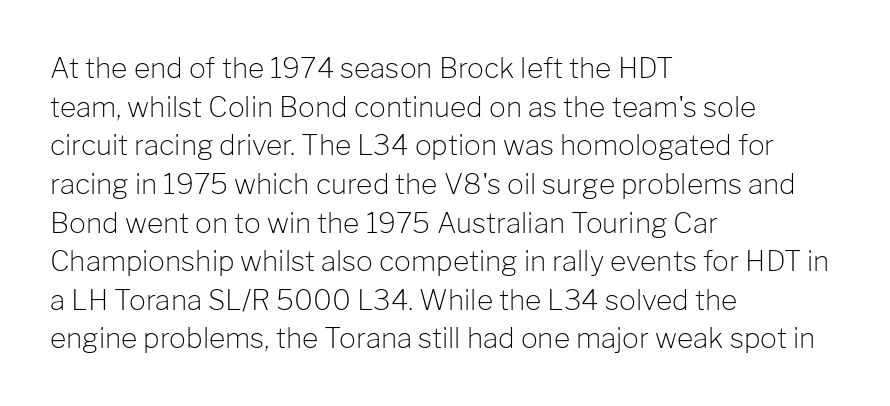
Q: Is the text bold? A: No.
Q: Is the text italic (slanted)? A: No, it is upright.
Q: Is the typeface a serif or a sans-serif typeface? A: Sans-serif.
Q: Is the text underlined? A: No.
Q: How is the paragraph aligned? A: Left-aligned.
Q: Is the spacing between letters normal or unusually wide? A: Normal.
Q: Is the spacing between lines tight, normal or loose? A: Normal.
Q: Width (condensed, normal, or wide)? A: Normal.
Q: Stroke contrast? A: Low.
Q: x-height? A: Medium.
Q: Monospaced? A: No.
